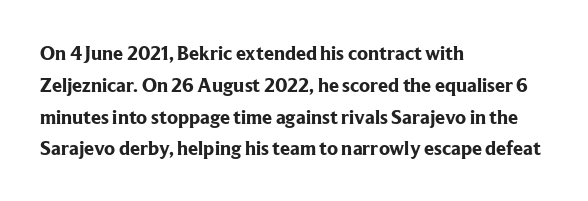
Q: Is the text bold? A: Yes.
Q: Is the text italic (slanted)? A: No, it is upright.
Q: Is the text underlined? A: No.
Q: How is the paragraph aligned? A: Left-aligned.
Q: Is the spacing between letters normal or unusually wide? A: Normal.
Q: Is the spacing between lines tight, normal or loose? A: Normal.
